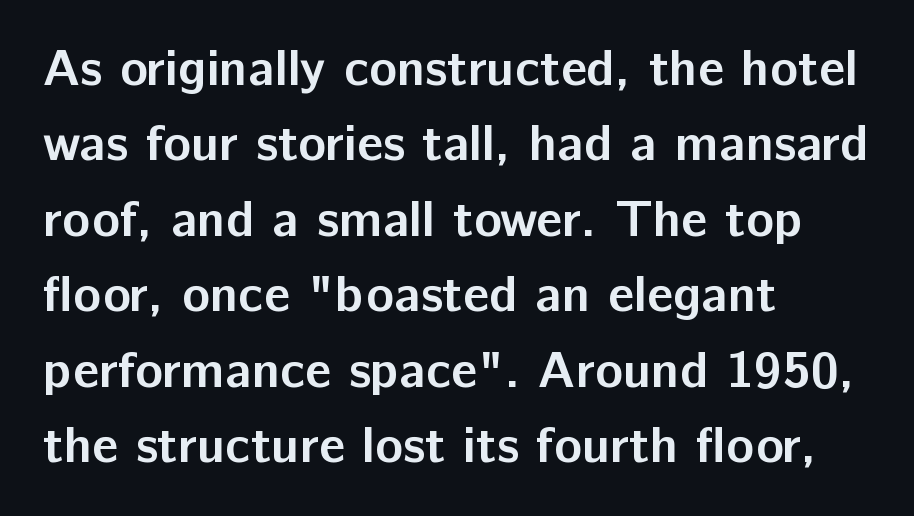
The image shows 52 px semibold sans-serif type, upright; set left-aligned, normal line spacing (1.45x), normal letter spacing, not underlined; low stroke contrast and a medium x-height.
